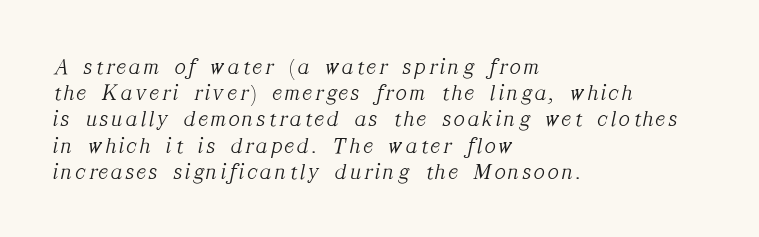
Q: Is the text bold? A: No.
Q: Is the text italic (slanted)? A: Yes, it leans right by about 12 degrees.
Q: Is the text underlined? A: No.
Q: How is the paragraph aligned? A: Left-aligned.
Q: Is the spacing between lines tight, normal or loose? A: Tight.
